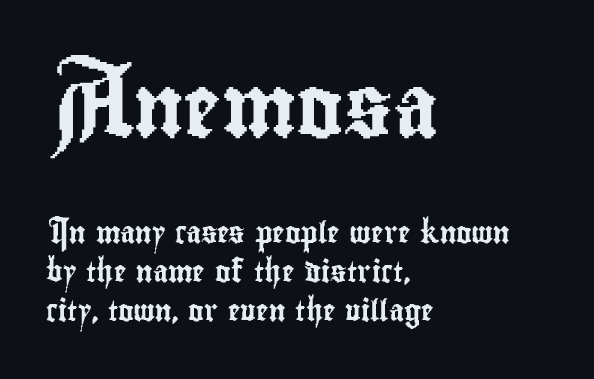
The first block has been scaled up relative to the second. Varying glyph widths throughout — classic text-font behaviour. Check the space under the baseline: it is left empty. Every row of glyphs begins at an identical x-position on the left.
